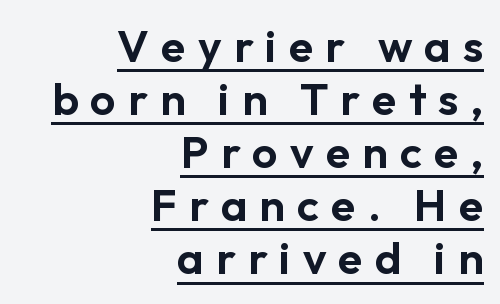
Q: Is the text italic (slanted)? A: No, it is upright.
Q: Is the typeface a serif or a sans-serif typeface? A: Sans-serif.
Q: Is the text underlined? A: Yes.
Q: How is the paragraph aligned? A: Right-aligned.
Q: Is the spacing between letters normal or unusually wide? A: Unusually wide.
Q: Width (condensed, normal, or wide)? A: Normal.
Q: Stroke contrast? A: Low.
Q: x-height? A: Medium.
Q: Monospaced? A: No.
